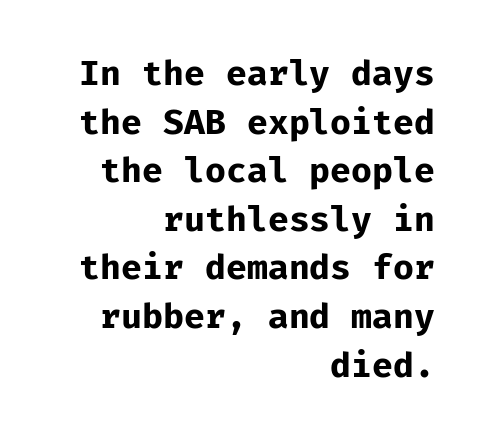
{"serif": "no", "italic": "no", "bold": "yes", "weight": "bold", "width": "normal", "stroke_contrast": "low", "x_height": "medium", "monospaced": "yes", "underline": "no", "align": "right", "line_spacing": "normal", "line_spacing_ratio": 1.43, "letter_spacing": "normal", "letter_spacing_em": 0.0, "glyph_px": 34}
